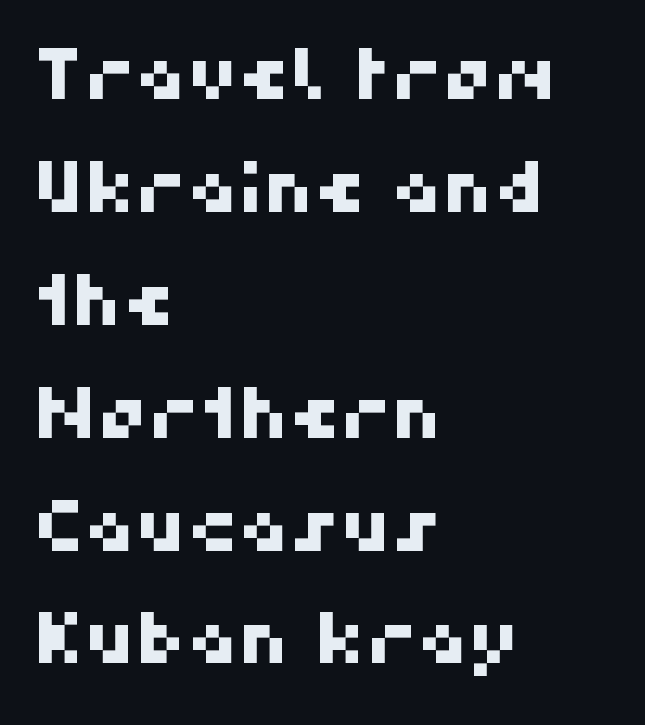
The image shows 71 px sans-serif type; set left-aligned, normal line spacing (1.59x), normal letter spacing, not underlined; high stroke contrast and a medium x-height.
